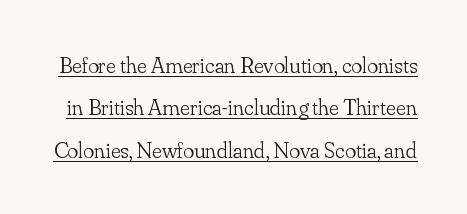
The lettering holds an erect, upright posture throughout. In designer terms, the underline attribute is active on this setting. Each stroke keeps to a modest, everyday thickness or less. Tracking value appears to be zero — textbook default spacing.
